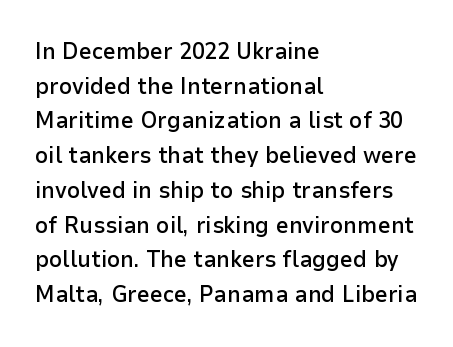
{"italic": "no", "bold": "semi", "underline": "no", "align": "left", "line_spacing": "normal", "line_spacing_ratio": 1.51, "letter_spacing": "normal", "letter_spacing_em": 0.0, "glyph_px": 23}
